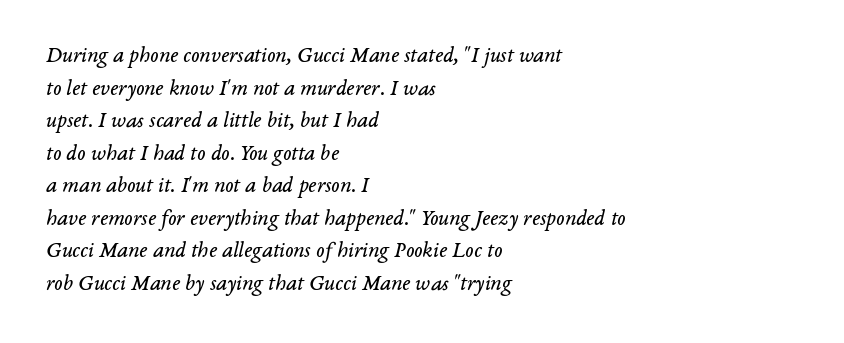
The image shows 22 px text type, italic (leaning right); set left-aligned, normal line spacing (1.48x), normal letter spacing, not underlined.
